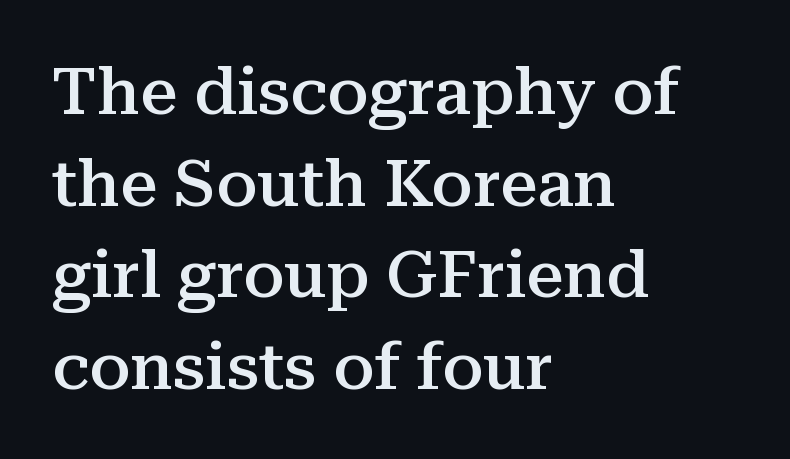
Q: Is the text bold? A: Semi-bold.
Q: Is the text italic (slanted)? A: No, it is upright.
Q: Is the typeface a serif or a sans-serif typeface? A: Serif.
Q: Is the text underlined? A: No.
Q: How is the paragraph aligned? A: Left-aligned.
Q: Is the spacing between letters normal or unusually wide? A: Normal.
Q: Is the spacing between lines tight, normal or loose? A: Normal.
Q: Width (condensed, normal, or wide)? A: Normal.
Q: Stroke contrast? A: Medium.
Q: x-height? A: Medium.
Q: Monospaced? A: No.
